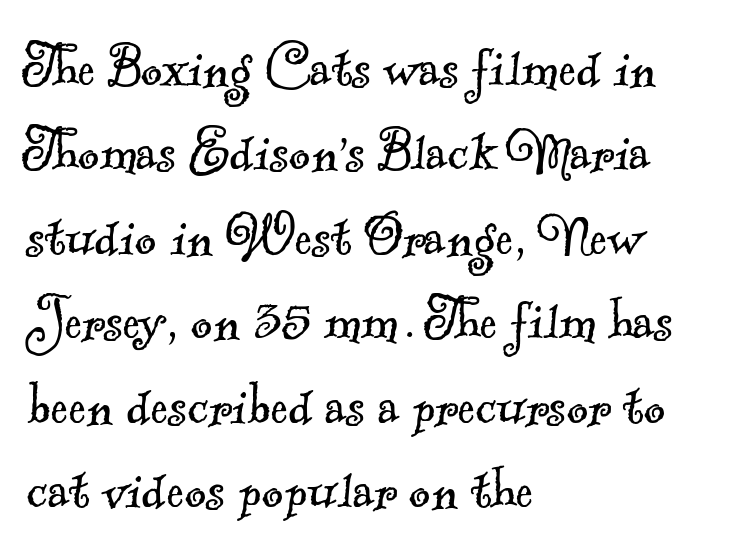
{"serif": "yes", "bold": "no", "weight": "light", "width": "normal", "x_height": "small", "monospaced": "no", "underline": "no", "align": "left", "line_spacing": "normal", "line_spacing_ratio": 1.28, "letter_spacing": "normal", "letter_spacing_em": 0.0, "glyph_px": 66}
